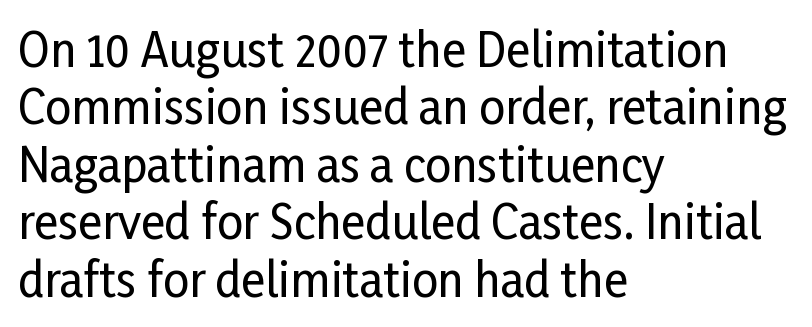
The string is rendered with underlining switched off. What stands out about the letter spacing? Nothing — it is the standard amount. Students, observe: this is what conventionally led text looks like. This is roman type, the default non-slanted kind. A typesetter would call this proportional, since set widths differ per character. The lines are quadded left.
